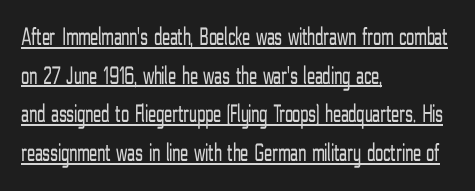
{"italic": "no", "bold": "no", "underline": "yes", "align": "left", "line_spacing": "normal", "line_spacing_ratio": 1.49, "letter_spacing": "normal", "letter_spacing_em": 0.0, "glyph_px": 26}
